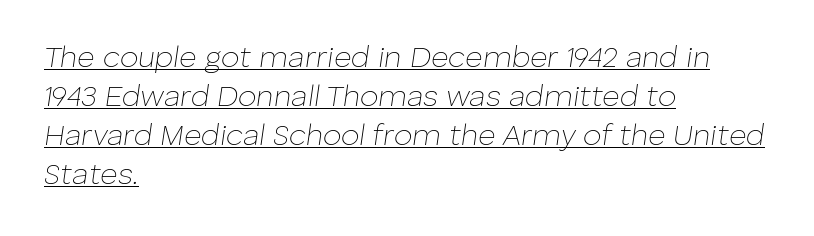
Q: Is the text bold? A: No.
Q: Is the text italic (slanted)? A: Yes, it leans right by about 8 degrees.
Q: Is the text underlined? A: Yes.
Q: How is the paragraph aligned? A: Left-aligned.
Q: Is the spacing between letters normal or unusually wide? A: Normal.
Q: Is the spacing between lines tight, normal or loose? A: Normal.
Q: Width (condensed, normal, or wide)? A: Normal.
Q: Stroke contrast? A: Low.
Q: x-height? A: Medium.
Q: Monospaced? A: No.
